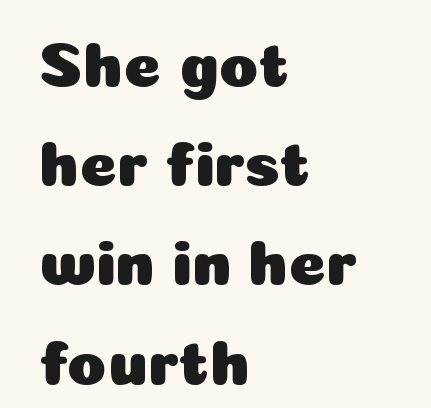
{"serif": "no", "italic": "no", "width": "normal", "stroke_contrast": "low", "x_height": "medium", "monospaced": "no", "underline": "no", "align": "left", "line_spacing": "normal", "line_spacing_ratio": 1.55, "letter_spacing": "normal", "letter_spacing_em": 0.0, "glyph_px": 64}
